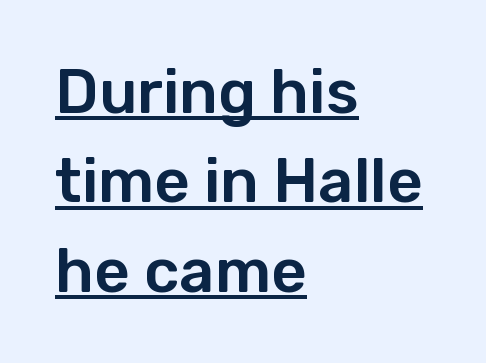
The image shows 62 px sans-serif type, upright; set left-aligned, normal line spacing (1.44x), normal letter spacing, underlined; low stroke contrast and a medium x-height.
